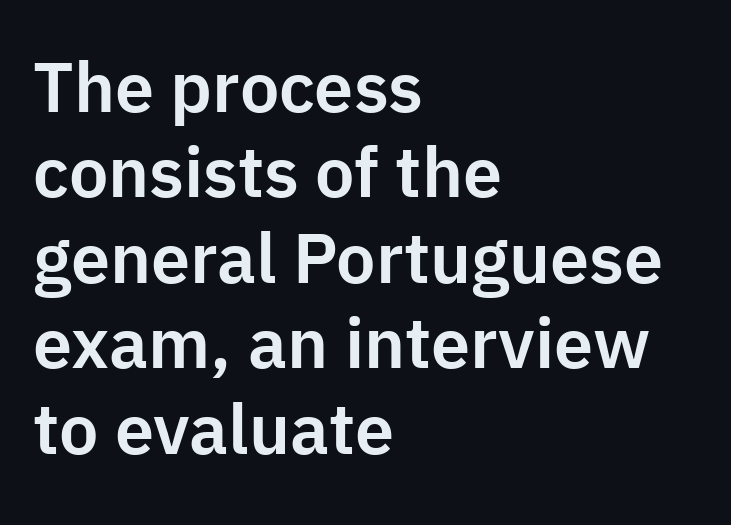
The image shows 70 px sans-serif type, upright; set left-aligned, line spacing 1.22x, normal letter spacing, not underlined; low stroke contrast and a medium x-height.
